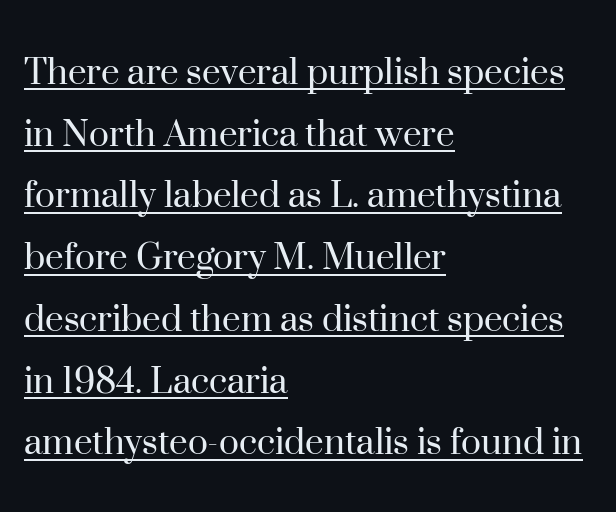
Q: Is the text bold? A: No.
Q: Is the text italic (slanted)? A: No, it is upright.
Q: Is the typeface a serif or a sans-serif typeface? A: Serif.
Q: Is the text underlined? A: Yes.
Q: How is the paragraph aligned? A: Left-aligned.
Q: Is the spacing between letters normal or unusually wide? A: Normal.
Q: Is the spacing between lines tight, normal or loose? A: Normal.
Q: Width (condensed, normal, or wide)? A: Normal.
Q: Stroke contrast? A: High.
Q: x-height? A: Small.
Q: Monospaced? A: No.
